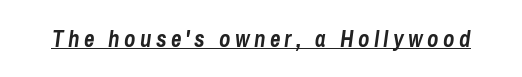
Q: Is the text bold? A: Yes.
Q: Is the text italic (slanted)? A: Yes, it leans right by about 8 degrees.
Q: Is the text underlined? A: Yes.
